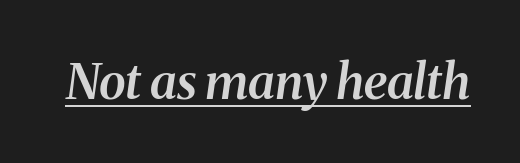
Q: Is the text bold? A: Semi-bold.
Q: Is the text italic (slanted)? A: Yes, it leans right by about 8 degrees.
Q: Is the typeface a serif or a sans-serif typeface? A: Serif.
Q: Is the text underlined? A: Yes.
Q: Is the spacing between letters normal or unusually wide? A: Normal.
Q: Width (condensed, normal, or wide)? A: Normal.
Q: Stroke contrast? A: Medium.
Q: x-height? A: Medium.
Q: Monospaced? A: No.
